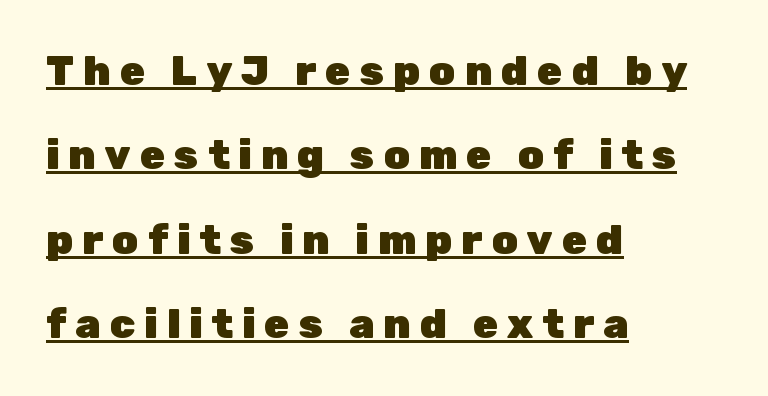
{"serif": "no", "italic": "no", "bold": "yes", "weight": "heavy", "width": "normal", "stroke_contrast": "low", "x_height": "medium", "monospaced": "no", "underline": "yes", "align": "left", "line_spacing": "loose", "line_spacing_ratio": 2.06, "letter_spacing": "wide", "letter_spacing_em": 0.22, "glyph_px": 41}
